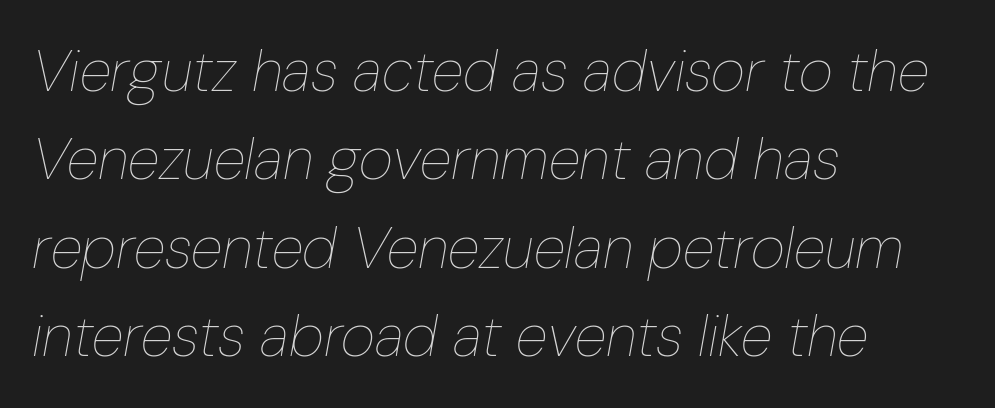
The image shows 59 px thin, condensed type, italic (leaning right); set left-aligned, normal line spacing (1.5x), normal letter spacing, not underlined; low stroke contrast and a medium x-height.
